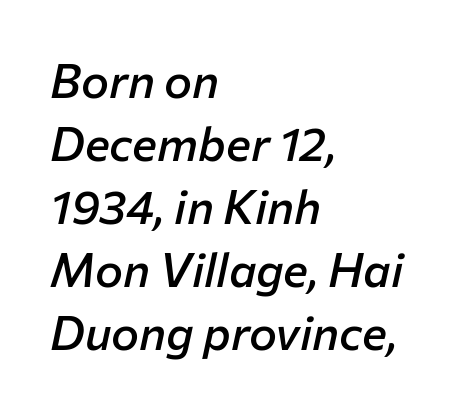
The image shows 47 px semibold type, italic (leaning right); set left-aligned, normal line spacing (1.34x), normal letter spacing, not underlined; low stroke contrast and a medium x-height.
